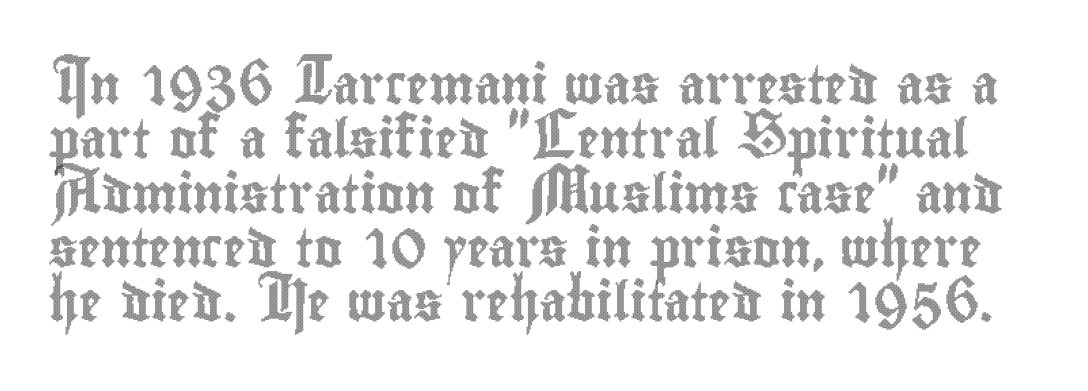
Q: Is the text italic (slanted)? A: No, it is upright.
Q: Is the text underlined? A: No.
Q: Is the spacing between letters normal or unusually wide? A: Normal.
Q: Is the spacing between lines tight, normal or loose? A: Normal.
Q: Width (condensed, normal, or wide)? A: Condensed.
Q: x-height? A: Small.
Q: Monospaced? A: No.
